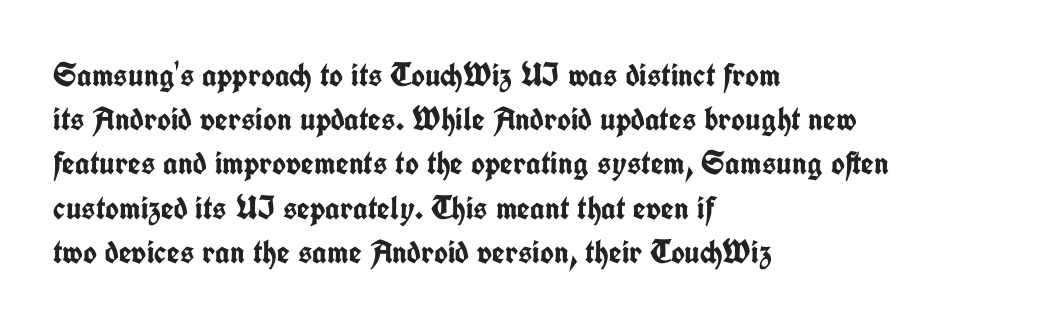
{"serif": "no", "italic": "no", "bold": "yes", "weight": "semibold", "width": "condensed", "stroke_contrast": "low", "x_height": "medium", "monospaced": "no", "underline": "no", "align": "left", "line_spacing": "normal", "line_spacing_ratio": 1.34, "letter_spacing": "normal", "letter_spacing_em": 0.0, "glyph_px": 33}
